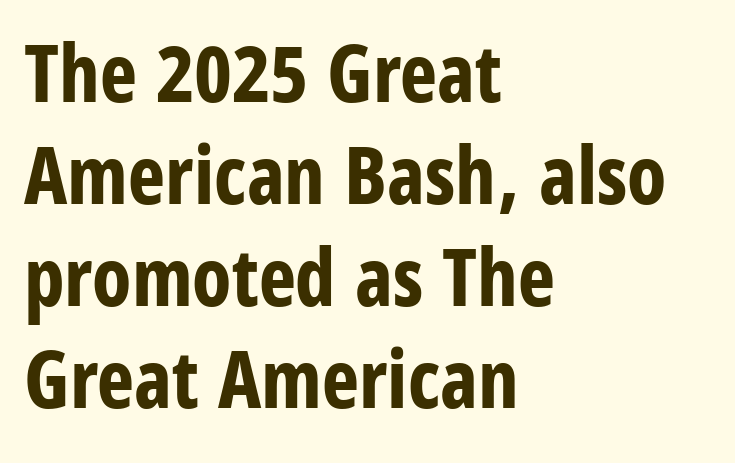
{"serif": "no", "italic": "no", "bold": "yes", "weight": "bold", "width": "condensed", "stroke_contrast": "low", "x_height": "large", "monospaced": "no", "underline": "no", "align": "left", "line_spacing": "normal", "line_spacing_ratio": 1.29, "letter_spacing": "normal", "letter_spacing_em": 0.0, "glyph_px": 79}
